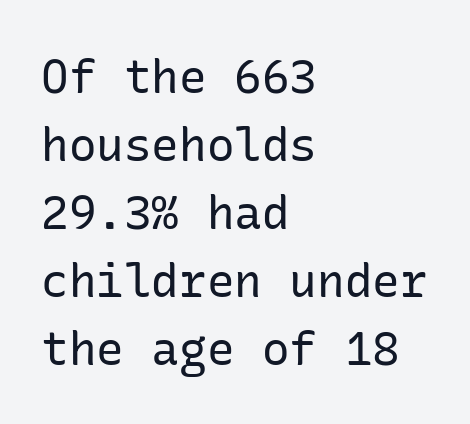
{"serif": "no", "italic": "no", "bold": "no", "weight": "regular", "width": "normal", "stroke_contrast": "low", "x_height": "medium", "underline": "no", "align": "left", "line_spacing": "normal", "line_spacing_ratio": 1.48, "letter_spacing": "normal", "letter_spacing_em": 0.0, "glyph_px": 46}
